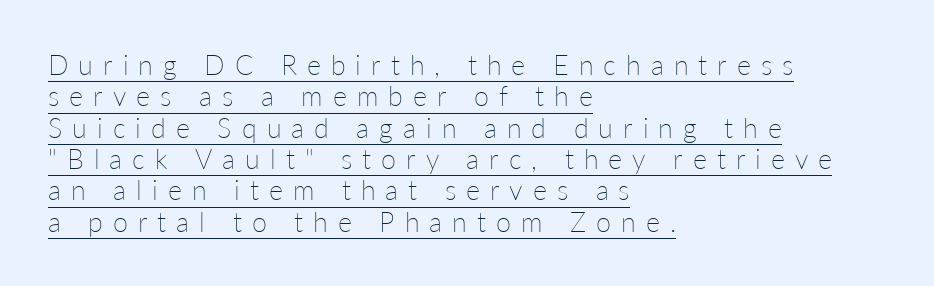
{"italic": "no", "bold": "no", "underline": "yes", "align": "left", "line_spacing_ratio": 1.16, "letter_spacing": "wide", "letter_spacing_em": 0.37, "glyph_px": 27}
